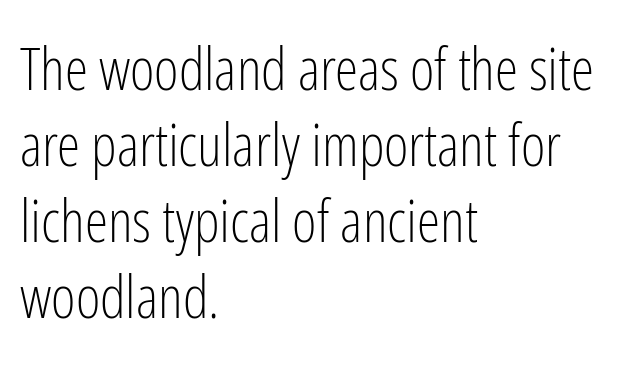
Spacing verdict: proportional, widths tailored to each character. Is the block centered? No — it sits flush against the left margin. No word sits above an underline. The passage shown is not bold in any degree.
